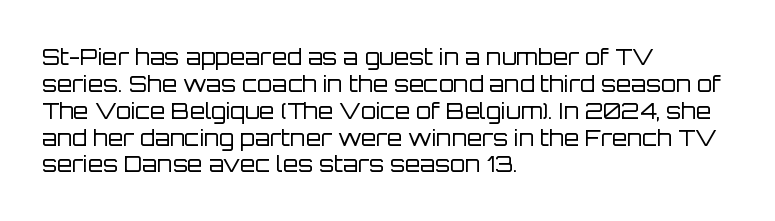
Honestly, the letter spacing is just normal — you wouldn't notice it. A student would call this left alignment; a typographer would say flush left, rag right. The font sits on the lighter half of the weight spectrum, regular included. Just letters on the line, the space beneath them empty.
